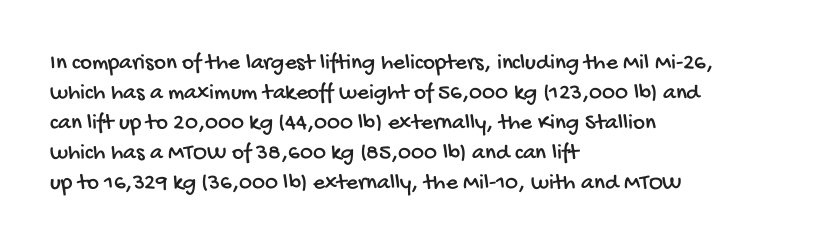
{"underline": "no", "align": "left", "line_spacing": "normal", "line_spacing_ratio": 1.3, "letter_spacing": "normal", "letter_spacing_em": 0.0, "glyph_px": 23}
